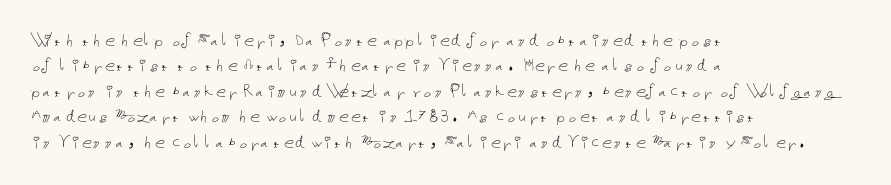
The rows are spaced the way most documents space them. Weight: in the light-to-regular range. Each word holds together tightly as a unit, with standard inter-letter gaps. Nobody drew a line under any word here.
